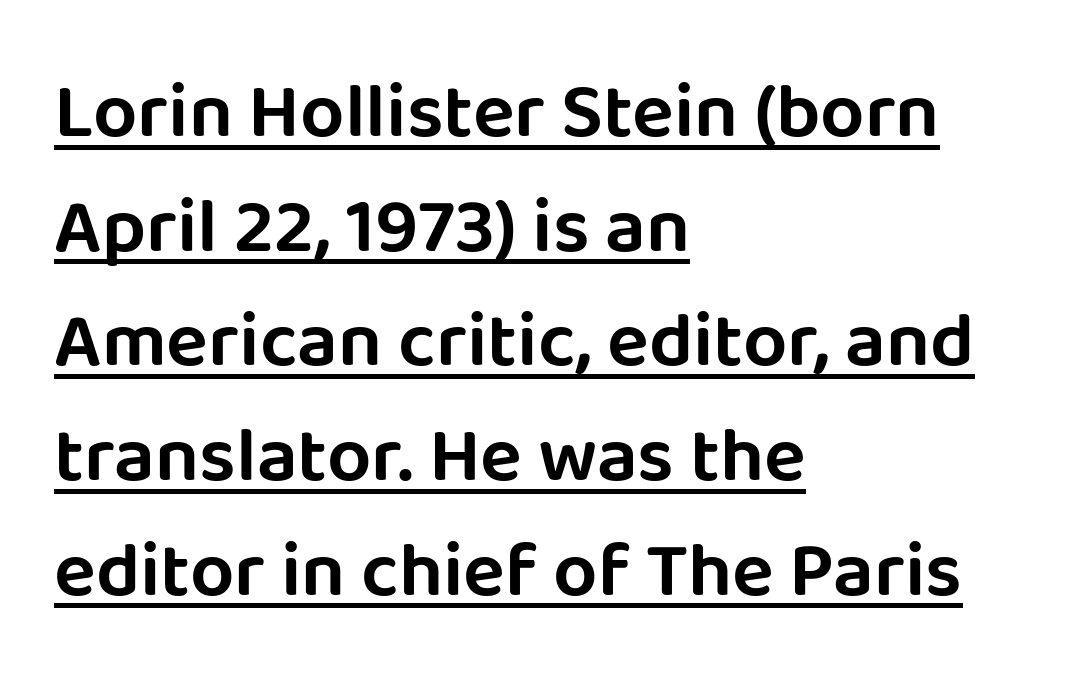
{"serif": "no", "italic": "no", "width": "normal", "stroke_contrast": "low", "x_height": "large", "monospaced": "no", "underline": "yes", "align": "left", "line_spacing": "normal", "line_spacing_ratio": 1.47, "letter_spacing": "normal", "letter_spacing_em": 0.0, "glyph_px": 78}
